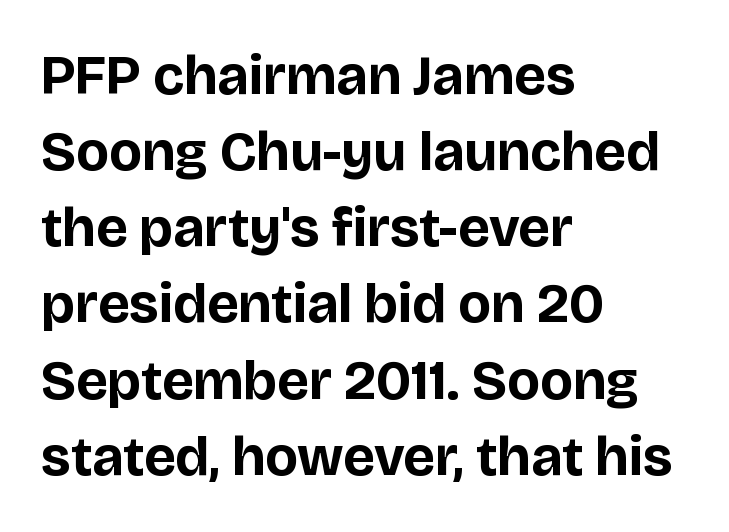
Nothing unusual about the tracking: characters are spaced as the font intends. You'd pick this weight for a headline — it's a proper bold. The rendering uses natural spacing where letterforms have individual widths. Font category for this specimen: sans-serif. The string is rendered with underlining switched off. The typography opts for an upright posture over an oblique one.
